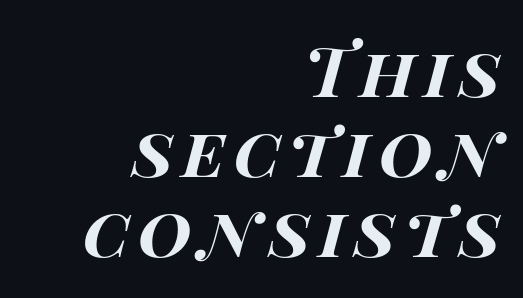
The image shows 69 px bold, wide type, italic (leaning right); set right-aligned, line spacing 1.16x, not underlined; high stroke contrast and a large x-height.
